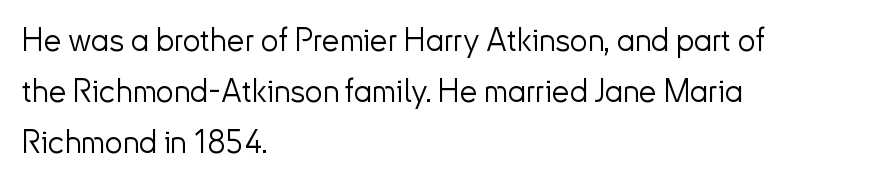
Bare-footed words on every line. This rendering uses left alignment, leaving the right contour irregular. In terms of leading, this rendering sits right in the middle. Does the type have serifs? No, each stem ends abruptly. The face used here is rendered with its standard letterfit.
